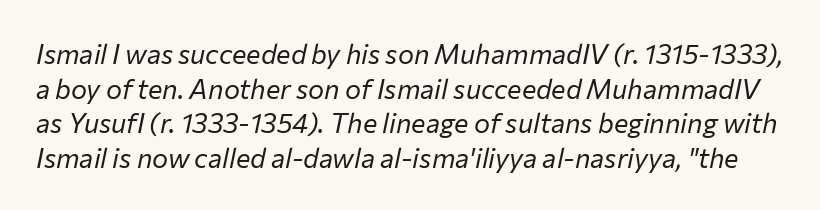
The image shows 27 px text type, italic (leaning right); set normal line spacing (1.28x), normal letter spacing, not underlined.
